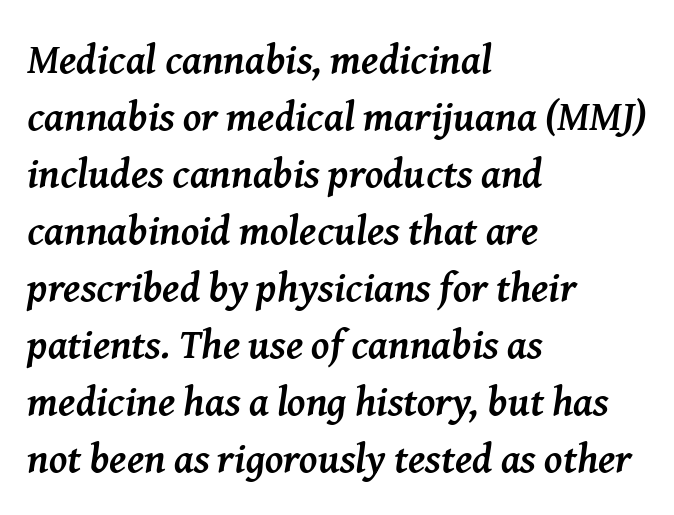
{"serif": "yes", "italic": "yes", "lean": "right", "slant_degrees": 8, "bold": "yes", "weight": "semibold", "width": "normal", "stroke_contrast": "medium", "x_height": "medium", "monospaced": "no", "underline": "no", "align": "left", "line_spacing": "normal", "line_spacing_ratio": 1.39, "letter_spacing": "normal", "letter_spacing_em": 0.0, "glyph_px": 41}
